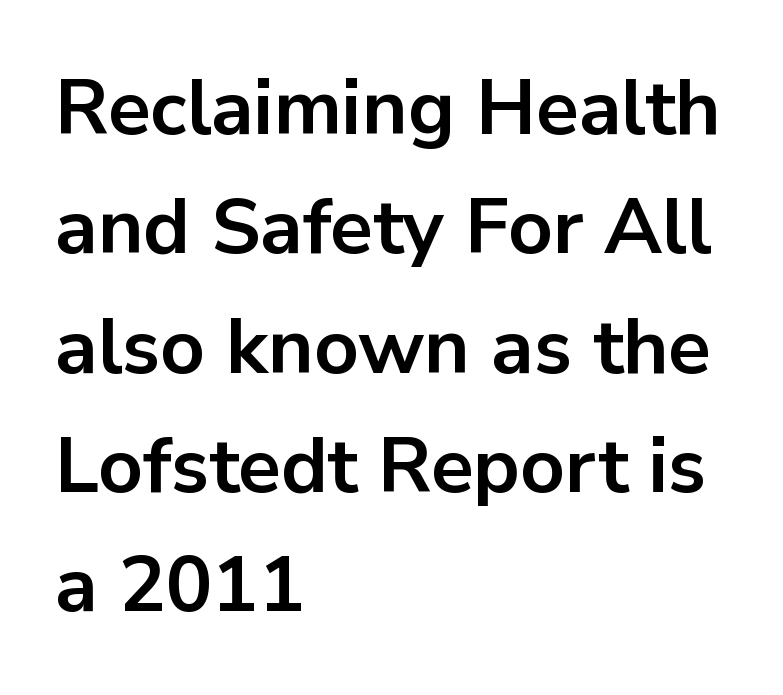
Each new line begins a customary step beneath the previous one. Each letter keeps its own natural width here, so spacing adapts to shape. Unmarked baselines from the first word to the last. The typesetter chose a ragged-right arrangement here. Is this a sans? Yes — the strokes have no serifs. Compared with an ordinary text face, these strokes are far heavier — a full bold.
